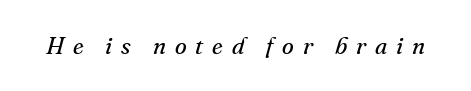
Words float on clear page, feet unadorned. There's an unmistakable incline to the writing here. Is this a heavy cut? Hardly; it is regular or lighter. The rendering inserts visible extra space after every character.
